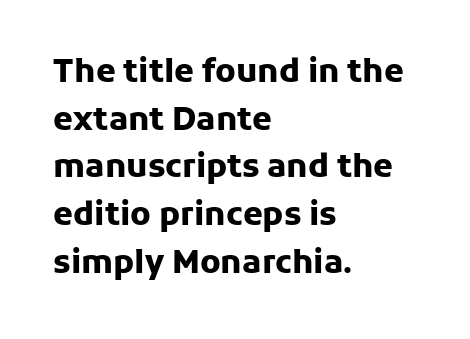
Layout note: lines flush left. Nope, no serifs anywhere on these letters. As a designer I'd log this as weight 700, bold. Only glyphs here, with clear space below each row.
